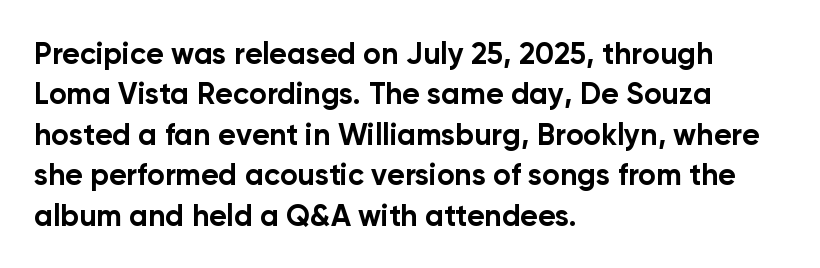
Q: Is the text bold? A: Yes.
Q: Is the text italic (slanted)? A: No, it is upright.
Q: Is the typeface a serif or a sans-serif typeface? A: Sans-serif.
Q: Is the text underlined? A: No.
Q: How is the paragraph aligned? A: Left-aligned.
Q: Is the spacing between letters normal or unusually wide? A: Normal.
Q: Is the spacing between lines tight, normal or loose? A: Normal.
Q: Width (condensed, normal, or wide)? A: Normal.
Q: Stroke contrast? A: Low.
Q: x-height? A: Medium.
Q: Monospaced? A: No.
